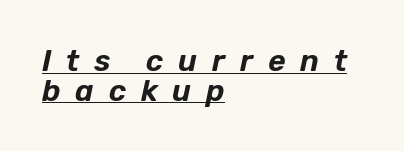
{"italic": "yes", "lean": "right", "slant_degrees": 12, "width": "normal", "stroke_contrast": "low", "x_height": "medium", "monospaced": "no", "underline": "yes", "align": "left", "line_spacing": "tight", "line_spacing_ratio": 0.99, "letter_spacing": "wide", "letter_spacing_em": 0.49, "glyph_px": 30}
